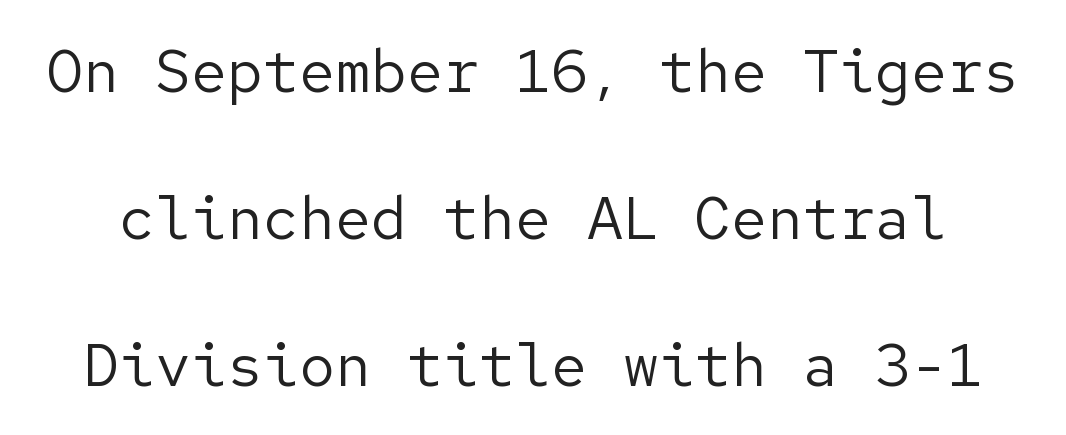
The image shows 60 px regular-weight sans-serif type, upright; set loose line spacing (2.45x), normal letter spacing, not underlined; low stroke contrast and a medium x-height.
